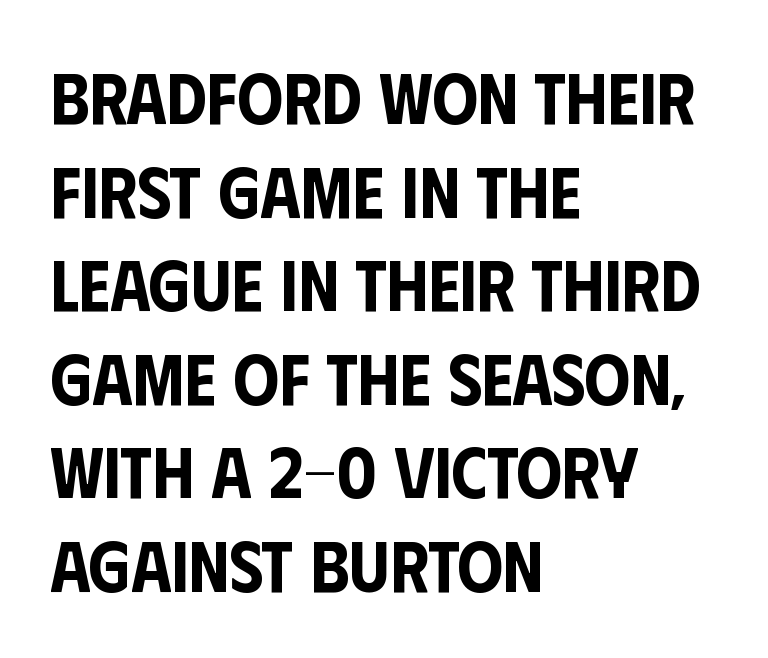
The rendering keeps characters at their native spacing. The lines sit at an ordinary, default distance from one another. Nobody drew a line under any word here. Designer's note — italics off, roman on.
